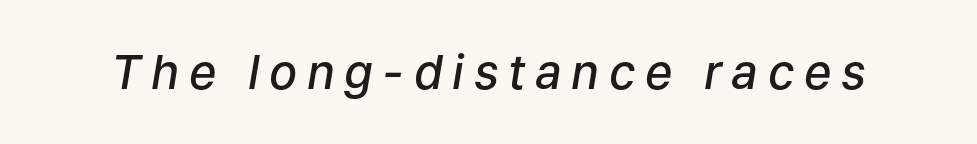
A typesetter would mark this as italic. Lines of text with bare space underneath. The sample has been set in demibold, a notch under bold. The passage shown is typed in a proportional face where columns would drift.
